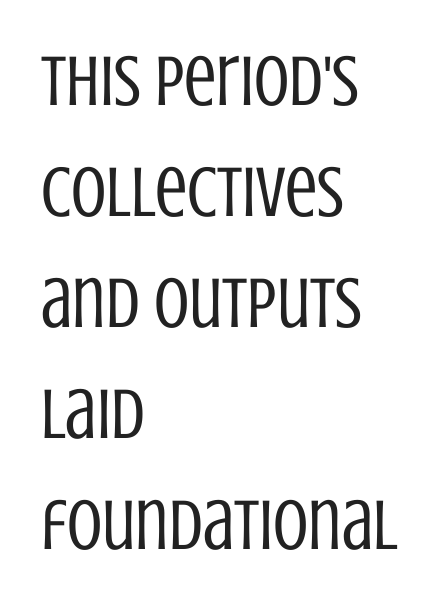
A roman cut, with each character standing at attention. The passage shown stacks its lines at a standard gap. Typeset ragged right — the left edge is the straight one. Only glyphs here, with clear space below each row.
